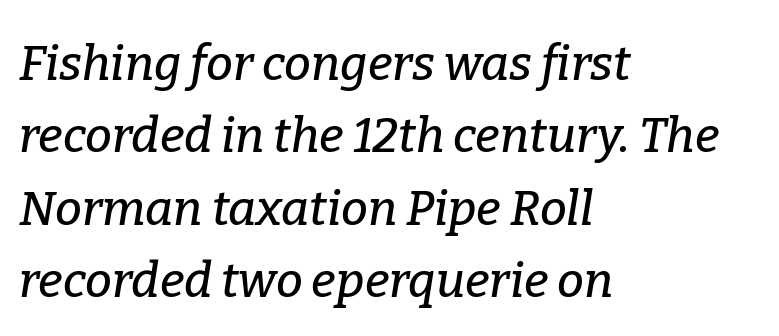
A bare baseline throughout the passage. The leading is moderate, giving the passage an even texture. Emphasis-style slanted type is in use. There is no visible air inserted between adjacent glyphs.
